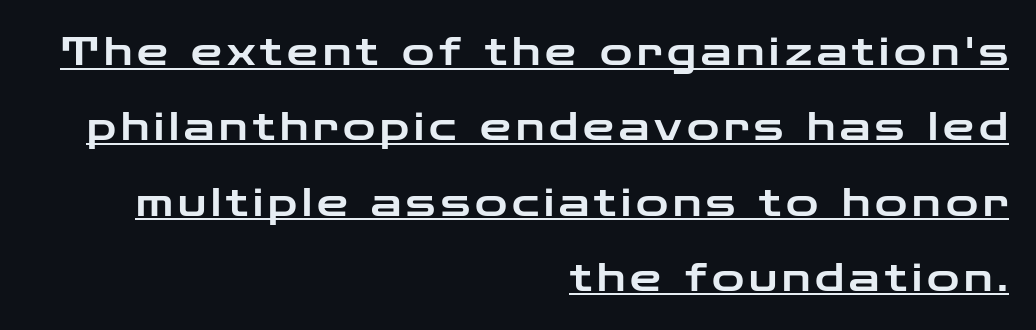
Q: Is the text italic (slanted)? A: No, it is upright.
Q: Is the typeface a serif or a sans-serif typeface? A: Sans-serif.
Q: Is the text underlined? A: Yes.
Q: How is the paragraph aligned? A: Right-aligned.
Q: Is the spacing between lines tight, normal or loose? A: Loose.
Q: Width (condensed, normal, or wide)? A: Wide.
Q: Stroke contrast? A: Low.
Q: x-height? A: Medium.
Q: Monospaced? A: No.
